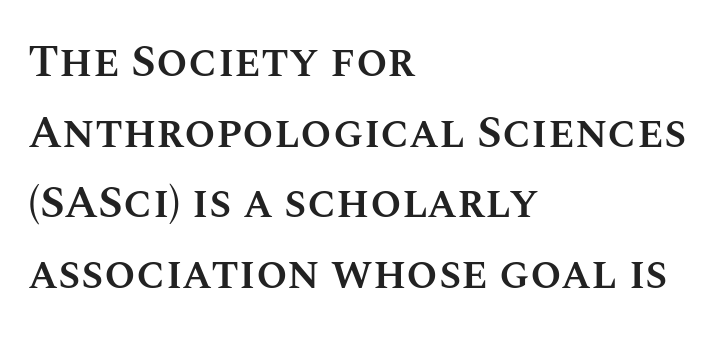
{"italic": "no", "bold": "semi", "weight": "semibold", "width": "normal", "stroke_contrast": "medium", "x_height": "large", "monospaced": "no", "underline": "no", "align": "left", "line_spacing": "normal", "line_spacing_ratio": 1.57, "letter_spacing": "normal", "letter_spacing_em": 0.0, "glyph_px": 45}
